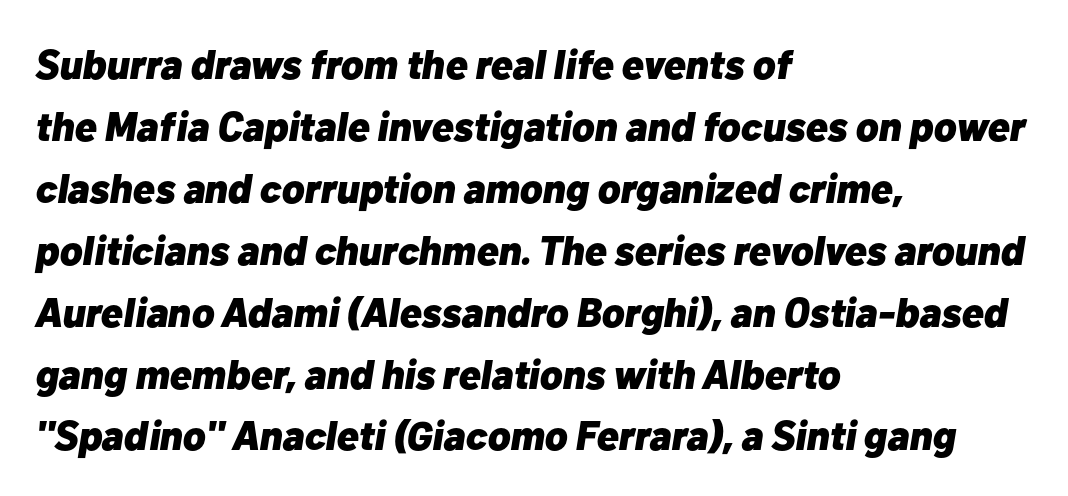
{"italic": "yes", "lean": "right", "slant_degrees": 10, "bold": "yes", "weight": "heavy", "width": "normal", "stroke_contrast": "low", "x_height": "medium", "monospaced": "no", "underline": "no", "align": "left", "line_spacing": "normal", "line_spacing_ratio": 1.51, "letter_spacing": "normal", "letter_spacing_em": 0.0, "glyph_px": 41}
